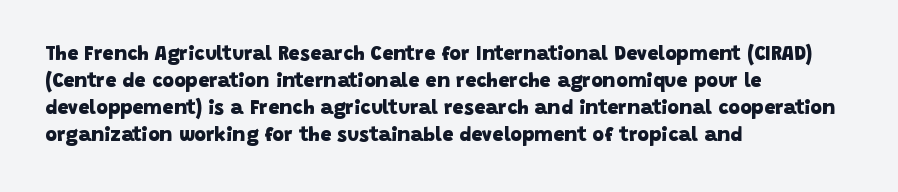
{"bold": "yes", "underline": "no", "align": "left", "line_spacing": "normal", "line_spacing_ratio": 1.35, "letter_spacing": "normal", "letter_spacing_em": 0.0, "glyph_px": 20}
